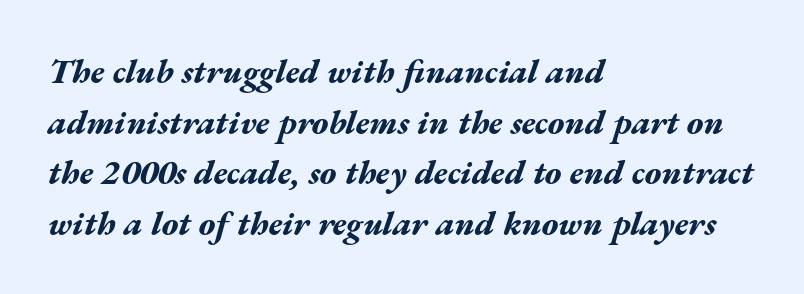
The lines sit at an ordinary, default distance from one another. Plenty of ink on the page — the face is bold. Note the varied advance widths — an 'i' is clearly narrower than an 'm'. Anything drawn beneath the words? Only blank space. Does extra space separate the letters? No, they use regular spacing. One-word summary of the alignment: left.
